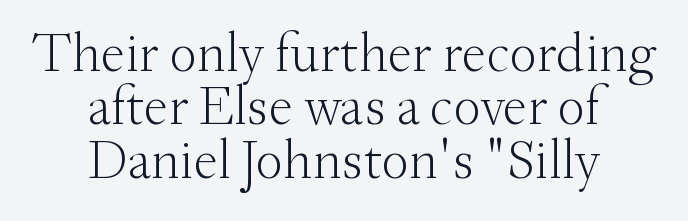
Q: Is the text bold? A: No.
Q: Is the text italic (slanted)? A: No, it is upright.
Q: Is the typeface a serif or a sans-serif typeface? A: Serif.
Q: Is the text underlined? A: No.
Q: How is the paragraph aligned? A: Centered.
Q: Is the spacing between letters normal or unusually wide? A: Normal.
Q: Is the spacing between lines tight, normal or loose? A: Tight.
Q: Width (condensed, normal, or wide)? A: Normal.
Q: Stroke contrast? A: Medium.
Q: x-height? A: Small.
Q: Monospaced? A: No.
